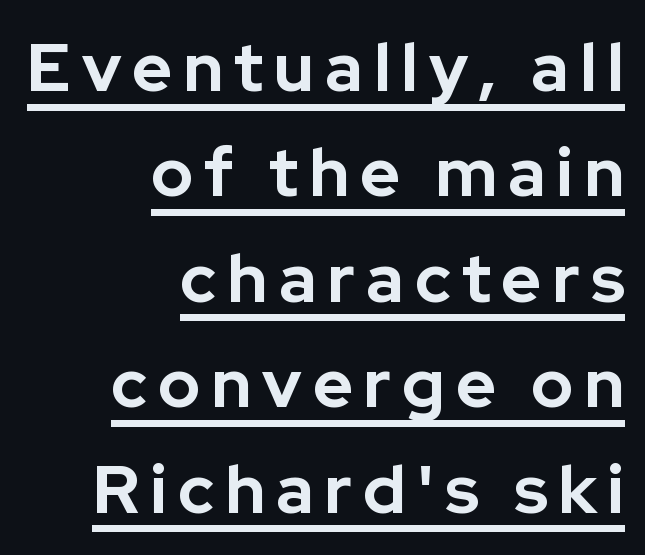
Q: Is the text bold? A: Yes.
Q: Is the text italic (slanted)? A: No, it is upright.
Q: Is the typeface a serif or a sans-serif typeface? A: Sans-serif.
Q: Is the text underlined? A: Yes.
Q: How is the paragraph aligned? A: Right-aligned.
Q: Is the spacing between lines tight, normal or loose? A: Normal.
Q: Width (condensed, normal, or wide)? A: Normal.
Q: Stroke contrast? A: Low.
Q: x-height? A: Medium.
Q: Monospaced? A: No.
